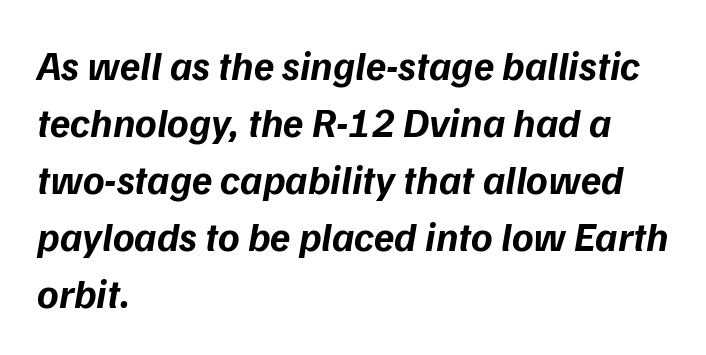
Q: Is the text bold? A: Yes.
Q: Is the typeface a serif or a sans-serif typeface? A: Sans-serif.
Q: Is the text underlined? A: No.
Q: How is the paragraph aligned? A: Left-aligned.
Q: Is the spacing between letters normal or unusually wide? A: Normal.
Q: Is the spacing between lines tight, normal or loose? A: Normal.
Q: Width (condensed, normal, or wide)? A: Normal.
Q: Stroke contrast? A: Low.
Q: x-height? A: Medium.
Q: Monospaced? A: No.
